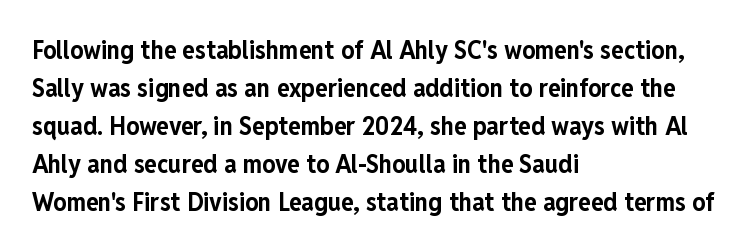
The image shows 26 px bold type, upright; set left-aligned, normal line spacing (1.46x), normal letter spacing, not underlined.
